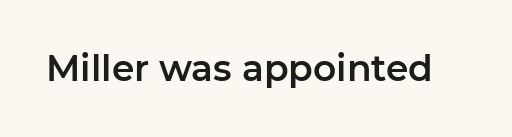
Q: Is the text italic (slanted)? A: No, it is upright.
Q: Is the typeface a serif or a sans-serif typeface? A: Sans-serif.
Q: Is the text underlined? A: No.
Q: Is the spacing between letters normal or unusually wide? A: Normal.
Q: Width (condensed, normal, or wide)? A: Normal.
Q: Stroke contrast? A: Low.
Q: x-height? A: Medium.
Q: Monospaced? A: No.
